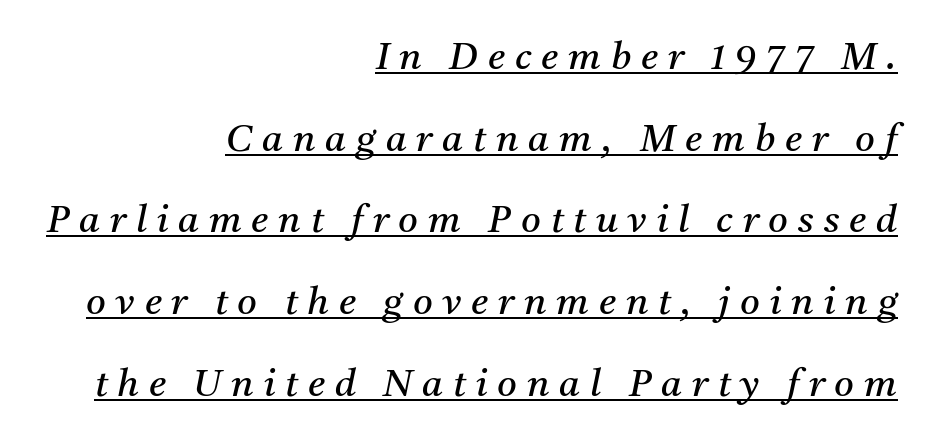
Q: Is the text bold? A: No.
Q: Is the text italic (slanted)? A: Yes, it leans right by about 11 degrees.
Q: Is the typeface a serif or a sans-serif typeface? A: Serif.
Q: Is the text underlined? A: Yes.
Q: How is the paragraph aligned? A: Right-aligned.
Q: Is the spacing between letters normal or unusually wide? A: Unusually wide.
Q: Is the spacing between lines tight, normal or loose? A: Loose.
Q: Width (condensed, normal, or wide)? A: Normal.
Q: Stroke contrast? A: Medium.
Q: x-height? A: Medium.
Q: Monospaced? A: No.
